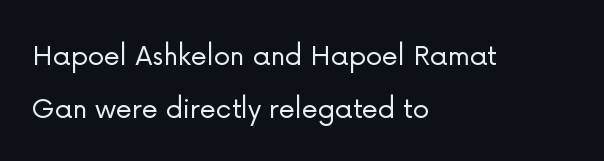
{"serif": "no", "italic": "no", "bold": "no", "weight": "light", "width": "normal", "stroke_contrast": "low", "x_height": "medium", "monospaced": "no", "underline": "no", "align": "left", "line_spacing": "normal", "line_spacing_ratio": 1.6, "letter_spacing": "normal", "letter_spacing_em": 0.0, "glyph_px": 33}
